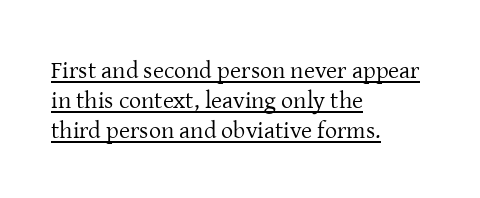
Each line starts at the same left margin while the right side varies. The characters are drawn with everyday or finer stroke widths. Posture: vertical. These lines keep a tight, regular rhythm from letter to letter. Underlined type.
